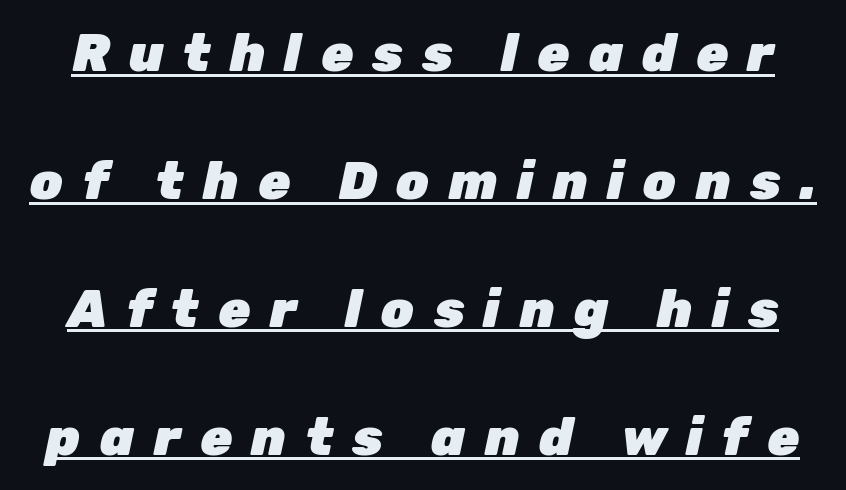
Horizontal bands of white between lines are thick stripes. Slant detected: the letters are inclined. The font is running at its bold setting. Each letter keeps its own natural width here, so spacing adapts to shape. Is the letter spacing exaggerated? Yes — the characters are pushed far apart. Quick note: underline on.
